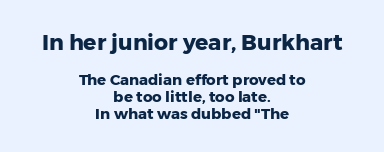
The letterforms sit shoulder to shoulder at normal distance. This sample uses an upright cut, with every glyph sitting square on the baseline. The lines are packed closely together with very little leading. The whitespace from short lines is split evenly between both sides. Has an underline been added? It has not. Type size steps down from the first block to the second.
